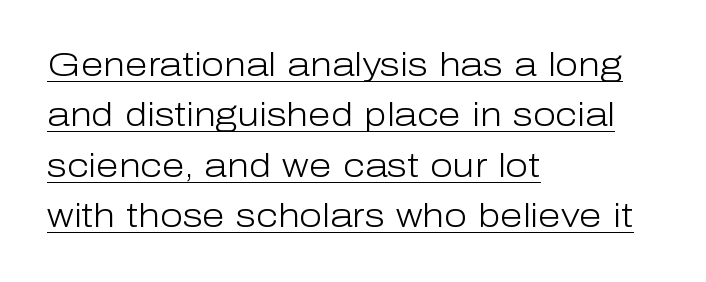
The characters are drawn with everyday or finer stroke widths. The setting favours the left margin, as ordinary paragraphs usually do. Every character sits straight up, as roman type does. Note: no serifs on the glyphs. Normally led — the rows are evenly, conventionally spaced. The rendering uses natural spacing where letterforms have individual widths.
